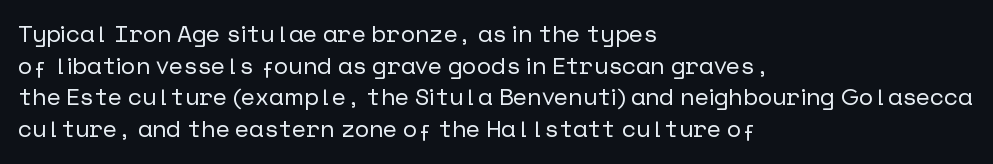
The image shows 24 px text type, upright; set left-aligned, normal line spacing (1.32x), normal letter spacing, not underlined.
